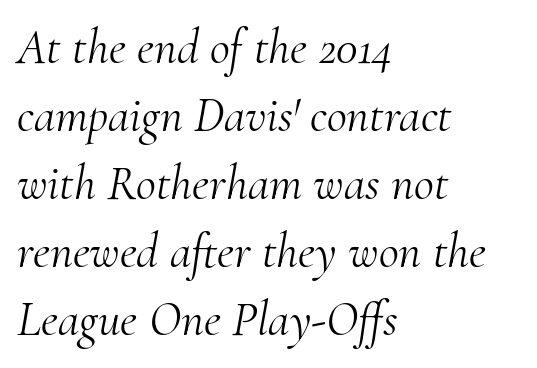
Q: Is the text bold? A: No.
Q: Is the text italic (slanted)? A: Yes, it leans right by about 10 degrees.
Q: Is the typeface a serif or a sans-serif typeface? A: Serif.
Q: Is the text underlined? A: No.
Q: How is the paragraph aligned? A: Left-aligned.
Q: Is the spacing between letters normal or unusually wide? A: Normal.
Q: Is the spacing between lines tight, normal or loose? A: Normal.
Q: Width (condensed, normal, or wide)? A: Normal.
Q: Stroke contrast? A: Medium.
Q: x-height? A: Small.
Q: Monospaced? A: No.
